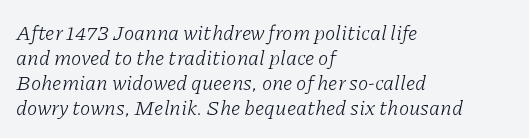
Q: Is the text bold? A: No.
Q: Is the text italic (slanted)? A: Yes, it leans right by about 11 degrees.
Q: Is the text underlined? A: No.
Q: How is the paragraph aligned? A: Left-aligned.
Q: Is the spacing between letters normal or unusually wide? A: Normal.
